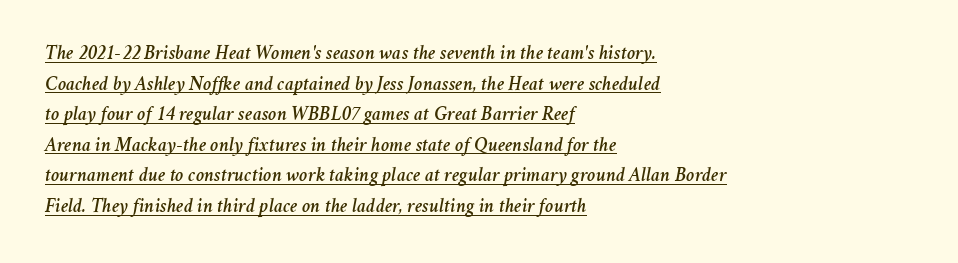
{"italic": "yes", "lean": "right", "slant_degrees": 11, "underline": "yes", "align": "left", "line_spacing": "normal", "line_spacing_ratio": 1.53, "letter_spacing": "normal", "letter_spacing_em": 0.0, "glyph_px": 20}
